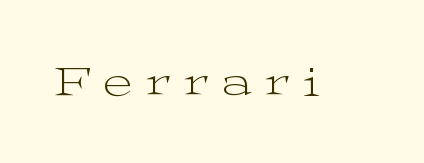
{"serif": "yes", "italic": "no", "bold": "no", "weight": "light", "width": "wide", "stroke_contrast": "medium", "x_height": "medium", "monospaced": "no", "underline": "no", "letter_spacing": "wide", "letter_spacing_em": 0.28, "glyph_px": 45}
